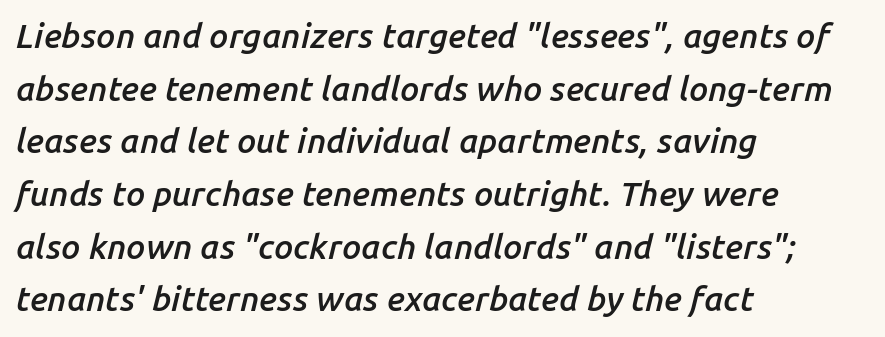
The image shows 34 px semibold type, italic (leaning right); set left-aligned, normal line spacing (1.55x), normal letter spacing, not underlined; low stroke contrast and a medium x-height.
